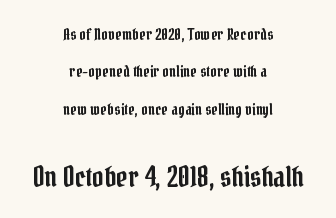
{"serif": "yes", "italic": "no", "width": "condensed", "stroke_contrast": "low", "x_height": "medium", "monospaced": "no", "underline": "no", "align": "center", "line_spacing": "loose", "line_spacing_ratio": 2.34, "letter_spacing": "normal", "letter_spacing_em": 0.0, "larger_block": "second", "size_ratio": 1.75, "glyph_px": 28}
